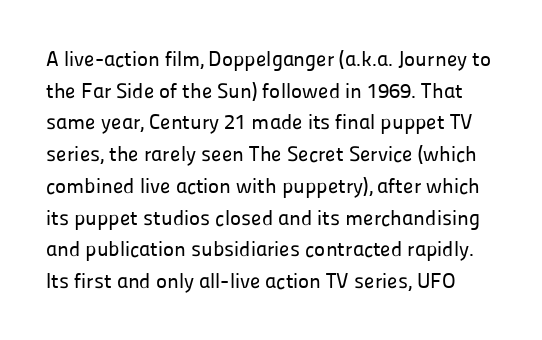
The image shows 21 px text type, upright; set normal line spacing (1.51x), normal letter spacing, not underlined.
